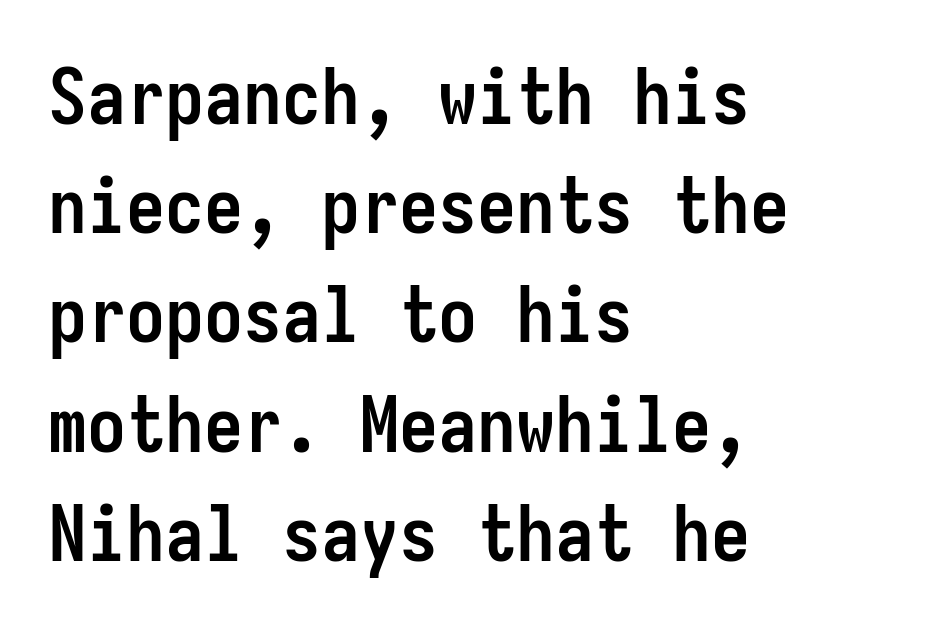
This rendering uses left alignment, leaving the right contour irregular. What stands out about the letter spacing? Nothing — it is the standard amount. The axis of the letterforms is exactly vertical. The string is rendered with underlining switched off. Baseline-to-baseline distance is the conventional proportion of letter height.
